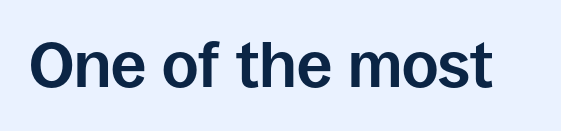
The image shows 63 px bold sans-serif type, upright; set normal letter spacing, not underlined; low stroke contrast and a large x-height.
